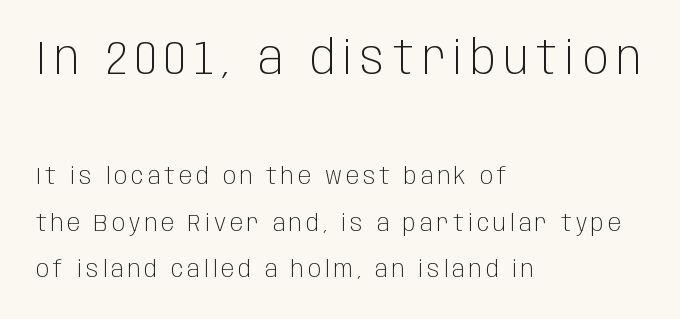
These glyphs show unthickened strokes, regular width or finer. The area under the type is left untouched. This is sans-serif lettering, the kind often seen on screens and signage. This sample has the flowing, uneven cadence of proportional lettering. Unlike italic type, these characters show no tilt at all. Horizontal alignment here is leftward, the default for most running prose.
